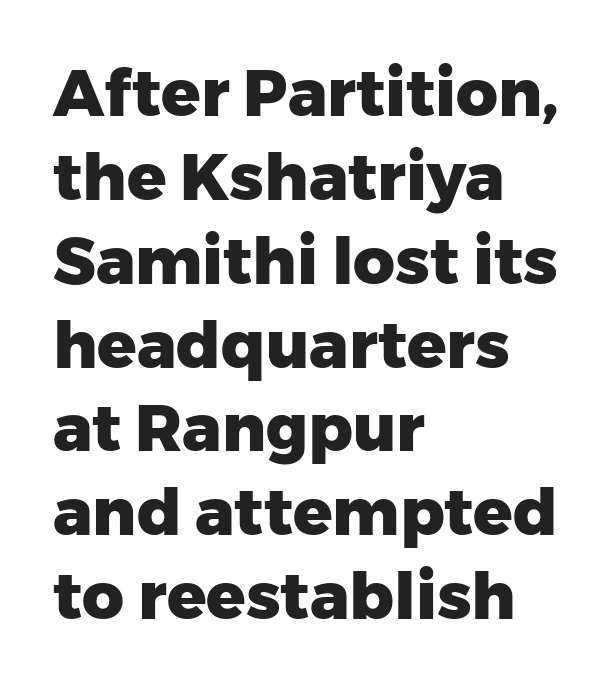
{"serif": "no", "italic": "no", "bold": "yes", "weight": "heavy", "width": "normal", "stroke_contrast": "low", "x_height": "medium", "monospaced": "no", "underline": "no", "align": "left", "line_spacing": "normal", "line_spacing_ratio": 1.29, "letter_spacing": "normal", "letter_spacing_em": 0.0, "glyph_px": 65}
